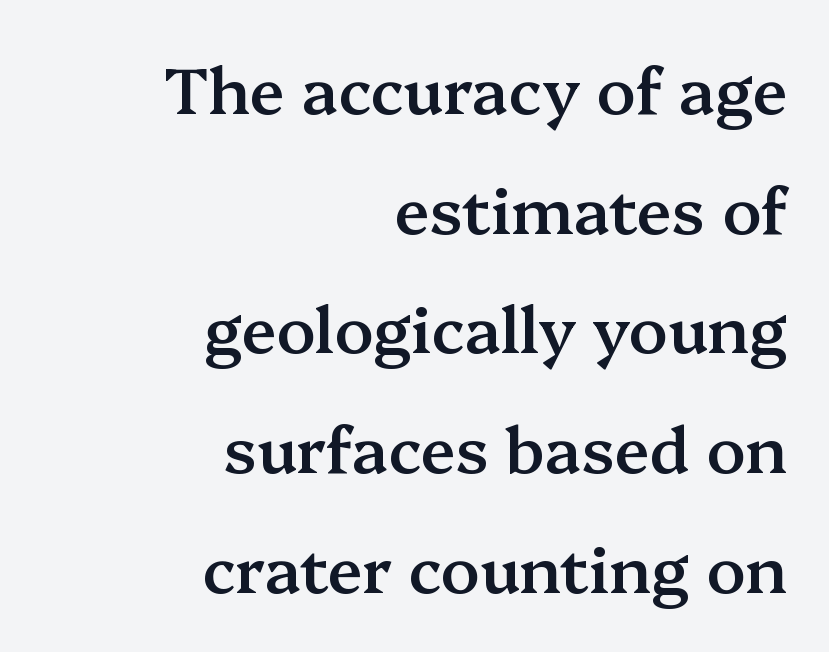
{"serif": "yes", "italic": "no", "bold": "semi", "weight": "semibold", "width": "normal", "stroke_contrast": "medium", "x_height": "medium", "monospaced": "no", "underline": "no", "align": "right", "line_spacing_ratio": 1.87, "letter_spacing": "normal", "letter_spacing_em": 0.0, "glyph_px": 64}
